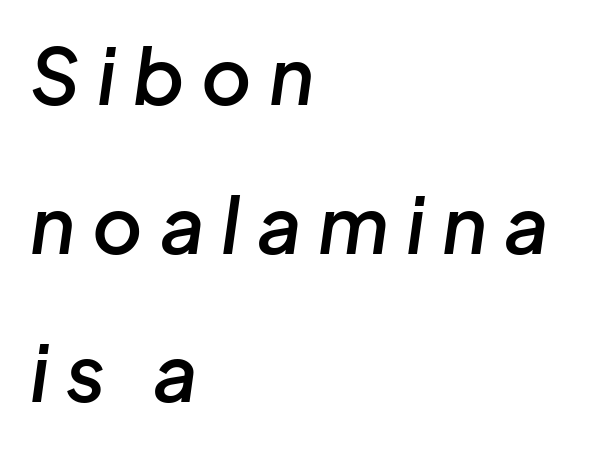
The image shows 77 px semibold type, italic (leaning right); set left-aligned, loose line spacing (1.93x), unusually wide letter spacing (+0.22 em), not underlined; low stroke contrast and a medium x-height.
